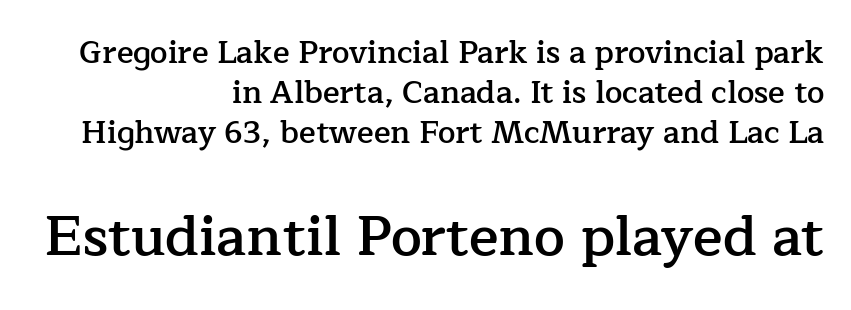
The image shows 55 px semibold serif type, upright; set right-aligned, normal line spacing (1.29x), normal letter spacing, not underlined; the second (bottom) block is 1.77x larger; low stroke contrast and a medium x-height.
